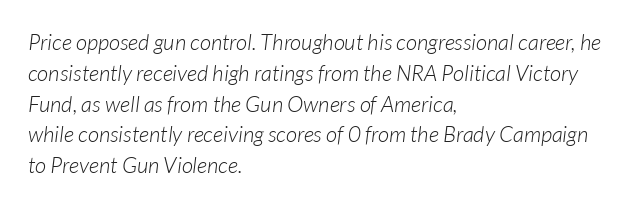
{"italic": "yes", "lean": "right", "slant_degrees": 7, "bold": "no", "underline": "no", "align": "left", "line_spacing": "normal", "line_spacing_ratio": 1.4, "letter_spacing": "normal", "letter_spacing_em": 0.0, "glyph_px": 22}
